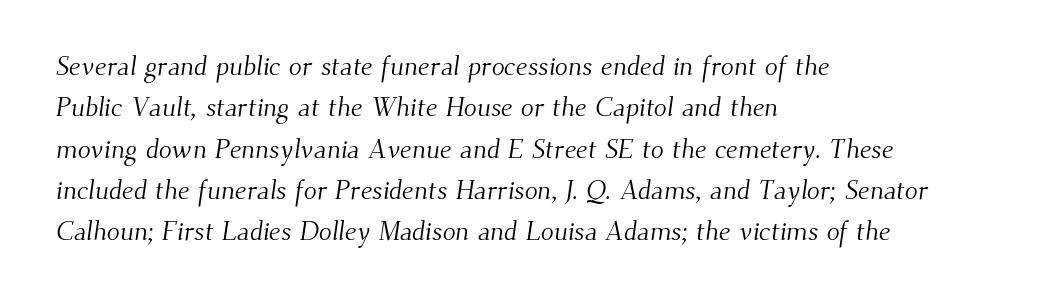
Q: Is the text bold? A: No.
Q: Is the text underlined? A: No.
Q: How is the paragraph aligned? A: Left-aligned.
Q: Is the spacing between letters normal or unusually wide? A: Normal.
Q: Is the spacing between lines tight, normal or loose? A: Normal.
